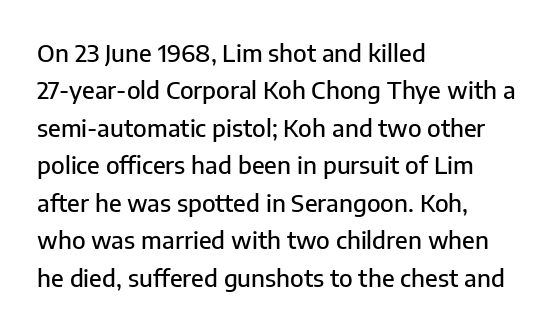
Quick note: interline space is typical. Ordinary non-slanted type is in use. The glyphs are unaccompanied by any horizontal stroke below them. The setting favours the left margin, as ordinary paragraphs usually do.
